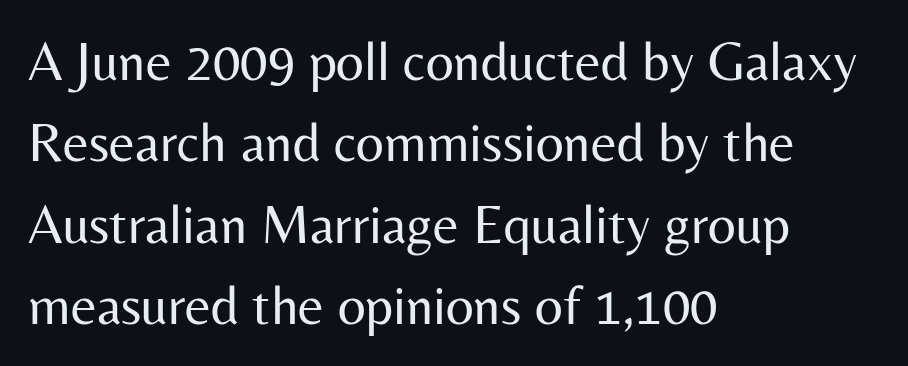
{"serif": "no", "italic": "no", "bold": "no", "weight": "regular", "width": "normal", "stroke_contrast": "medium", "x_height": "medium", "monospaced": "no", "underline": "no", "align": "left", "line_spacing": "normal", "line_spacing_ratio": 1.48, "letter_spacing": "normal", "letter_spacing_em": 0.0, "glyph_px": 55}
